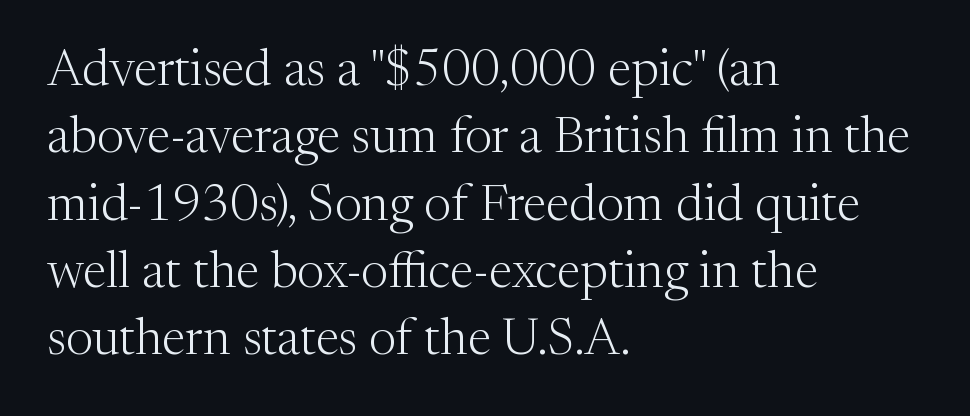
This is not heavy type; no bold has been used. Vertical strokes here are truly vertical. Leftover space on each line is placed entirely after the last word. The passage shown is typed in a proportional face where columns would drift. Rule under the text: the space is simply empty. Spacing between characters is what you'd get straight out of the box.
